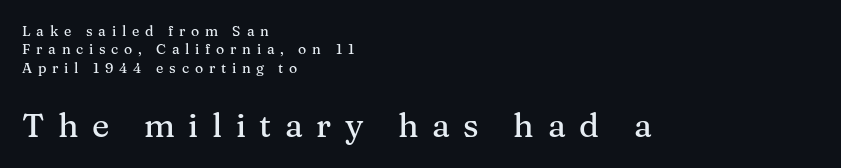
Q: Is the text italic (slanted)? A: No, it is upright.
Q: Is the typeface a serif or a sans-serif typeface? A: Serif.
Q: Is the text underlined? A: No.
Q: How is the paragraph aligned? A: Left-aligned.
Q: Is the spacing between letters normal or unusually wide? A: Unusually wide.
Q: Is the spacing between lines tight, normal or loose? A: Normal.
Q: Which block of text is set in a larger size, the first (top) or the second (bottom)? A: The second (bottom) one.
Q: Width (condensed, normal, or wide)? A: Normal.
Q: Stroke contrast? A: Medium.
Q: x-height? A: Medium.
Q: Monospaced? A: No.
